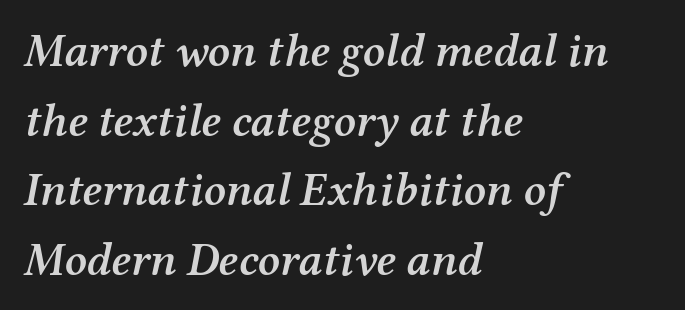
Q: Is the text bold? A: Semi-bold.
Q: Is the text italic (slanted)? A: Yes, it leans right by about 12 degrees.
Q: Is the typeface a serif or a sans-serif typeface? A: Serif.
Q: Is the text underlined? A: No.
Q: How is the paragraph aligned? A: Left-aligned.
Q: Is the spacing between letters normal or unusually wide? A: Normal.
Q: Is the spacing between lines tight, normal or loose? A: Normal.
Q: Width (condensed, normal, or wide)? A: Normal.
Q: Stroke contrast? A: Medium.
Q: x-height? A: Medium.
Q: Monospaced? A: No.
